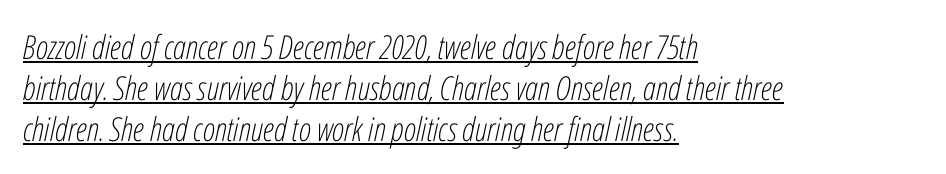
Is there an underline? Yes — a line sits under the letters. Each word holds together tightly as a unit, with standard inter-letter gaps. In terms of posture, this sample is oblique. The cut favours lightness, reaching ordinary text weight at its darkest. If you drew a ruler down the left edge, every line would touch it.
